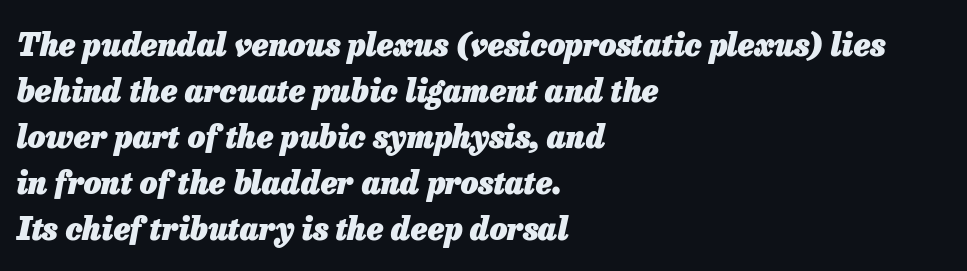
{"italic": "yes", "lean": "right", "slant_degrees": 13, "bold": "yes", "weight": "heavy", "width": "normal", "stroke_contrast": "low", "x_height": "medium", "monospaced": "no", "underline": "no", "align": "left", "line_spacing": "normal", "line_spacing_ratio": 1.48, "letter_spacing": "normal", "letter_spacing_em": 0.0, "glyph_px": 31}
